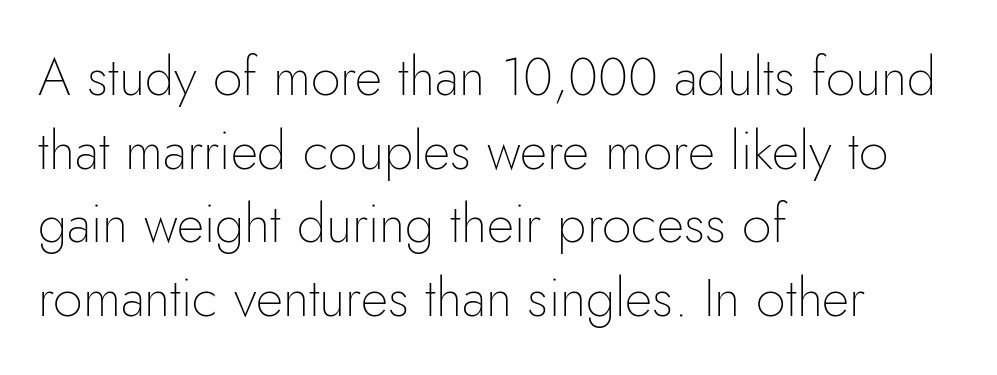
The glyphs in this specimen are sans serif. Vertical stems look standard width or narrower in stroke. Spacing verdict: proportional, widths tailored to each character. The tracking reads as untouched default to a designer's eye.
